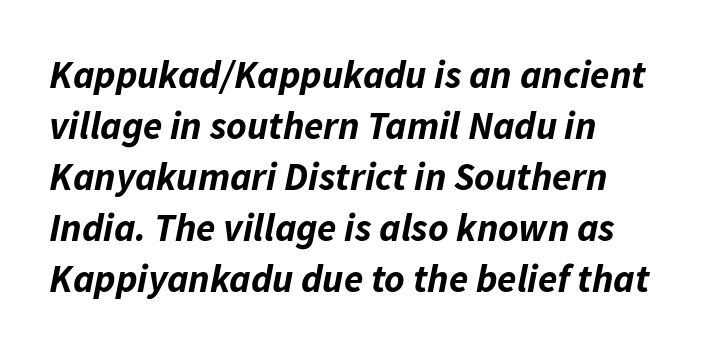
{"italic": "yes", "lean": "right", "slant_degrees": 11, "bold": "yes", "weight": "bold", "width": "normal", "stroke_contrast": "low", "x_height": "medium", "monospaced": "no", "underline": "no", "align": "left", "line_spacing": "normal", "line_spacing_ratio": 1.31, "letter_spacing": "normal", "letter_spacing_em": 0.0, "glyph_px": 39}
